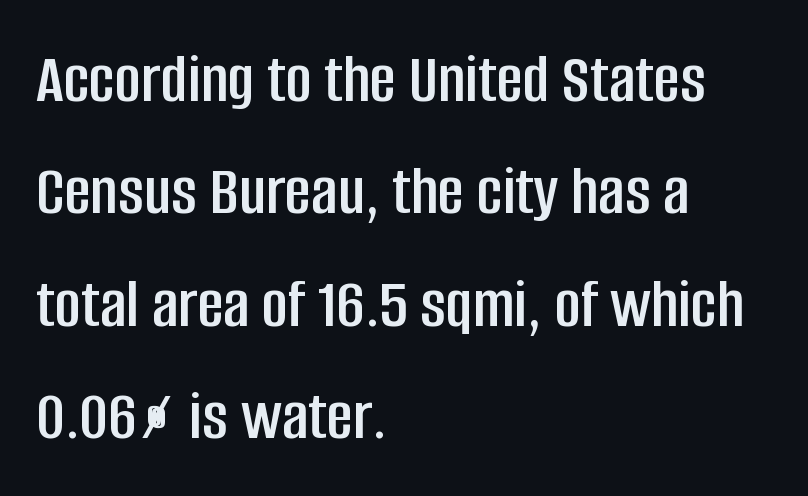
The image shows 72 px condensed sans-serif type, upright; set left-aligned, normal line spacing (1.56x), normal letter spacing, not underlined; low stroke contrast and a large x-height.
